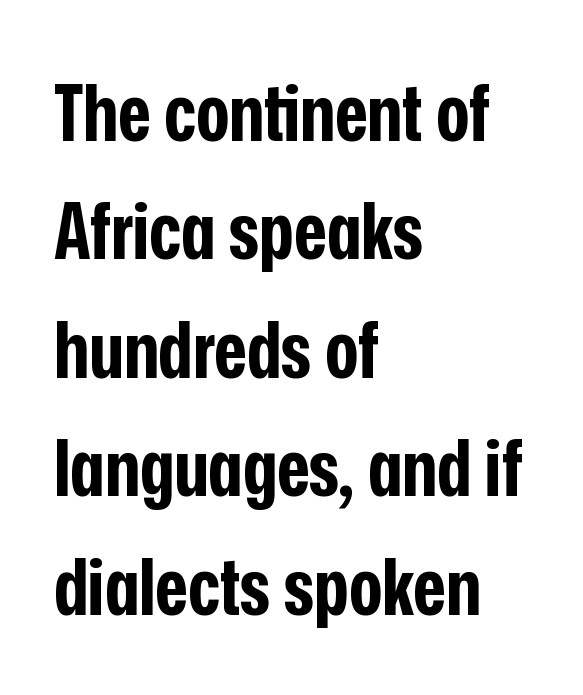
Q: Is the text bold? A: Yes.
Q: Is the text italic (slanted)? A: No, it is upright.
Q: Is the typeface a serif or a sans-serif typeface? A: Sans-serif.
Q: Is the text underlined? A: No.
Q: How is the paragraph aligned? A: Left-aligned.
Q: Is the spacing between letters normal or unusually wide? A: Normal.
Q: Is the spacing between lines tight, normal or loose? A: Normal.
Q: Width (condensed, normal, or wide)? A: Condensed.
Q: Stroke contrast? A: Low.
Q: x-height? A: Medium.
Q: Monospaced? A: No.
